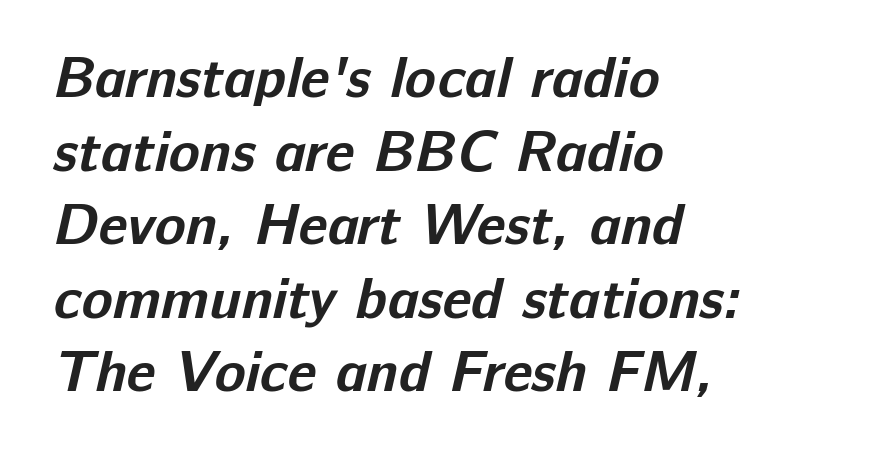
The image shows 57 px bold sans-serif type; set left-aligned, normal line spacing (1.29x), normal letter spacing, not underlined; low stroke contrast and a medium x-height.
